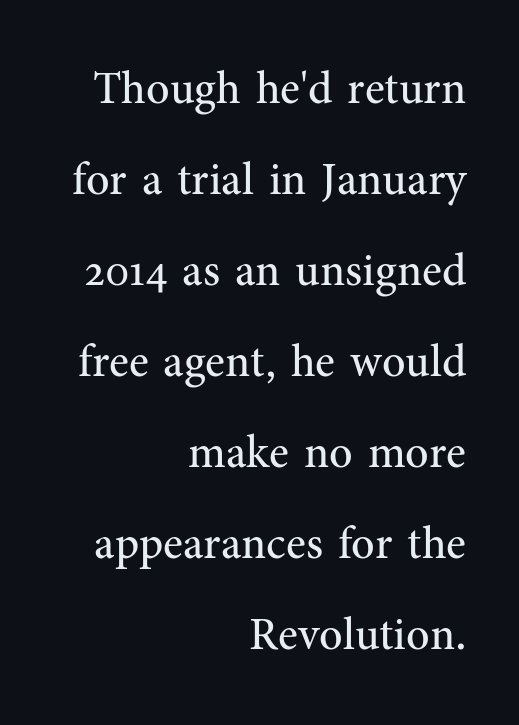
{"serif": "yes", "italic": "no", "bold": "no", "weight": "regular", "width": "normal", "stroke_contrast": "medium", "x_height": "medium", "monospaced": "no", "underline": "no", "align": "right", "line_spacing": "loose", "line_spacing_ratio": 1.98, "letter_spacing": "normal", "letter_spacing_em": 0.0, "glyph_px": 46}
